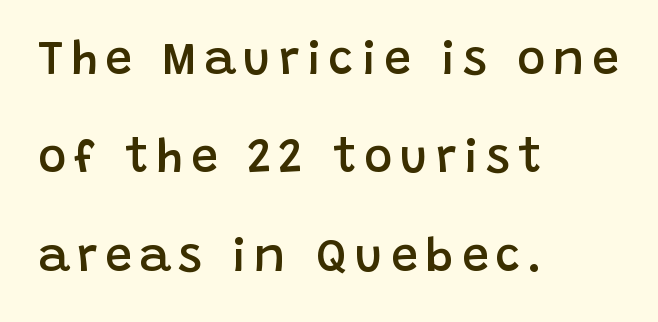
Heft: intermediate — a semibold. Baseline-to-baseline distance is far greater than the letter height. The baseline area is clear. The type sits square on the baseline with zero lean. To sum up the face: it is a sans, with no serifs. Do the characters align in a grid? No, the font is proportional.
